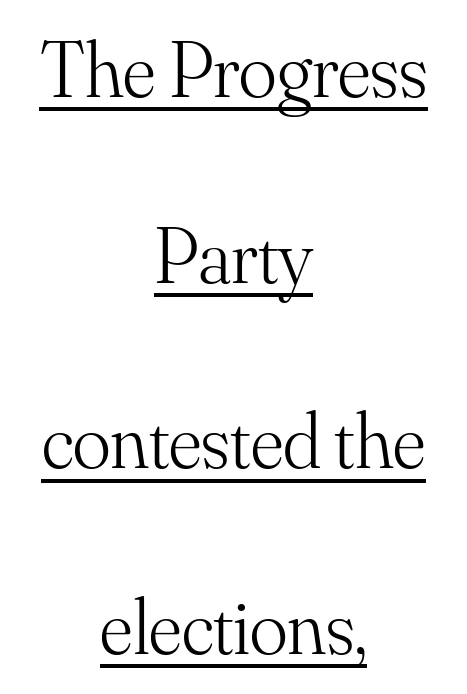
Q: Is the text bold? A: No.
Q: Is the text italic (slanted)? A: No, it is upright.
Q: Is the typeface a serif or a sans-serif typeface? A: Serif.
Q: Is the text underlined? A: Yes.
Q: How is the paragraph aligned? A: Centered.
Q: Is the spacing between letters normal or unusually wide? A: Normal.
Q: Is the spacing between lines tight, normal or loose? A: Loose.
Q: Width (condensed, normal, or wide)? A: Normal.
Q: Stroke contrast? A: Medium.
Q: x-height? A: Small.
Q: Monospaced? A: No.
